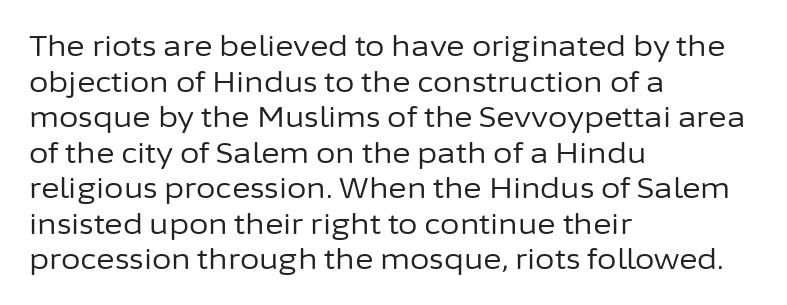
The image shows 28 px regular-weight sans-serif type, upright; set left-aligned, normal line spacing (1.27x), normal letter spacing, not underlined; low stroke contrast and a medium x-height.
